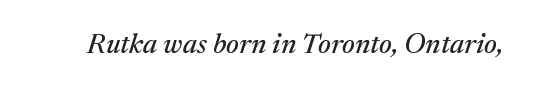
{"serif": "yes", "italic": "yes", "lean": "right", "slant_degrees": 17, "width": "normal", "stroke_contrast": "medium", "x_height": "medium", "monospaced": "no", "underline": "no", "letter_spacing": "normal", "letter_spacing_em": 0.0, "glyph_px": 28}
